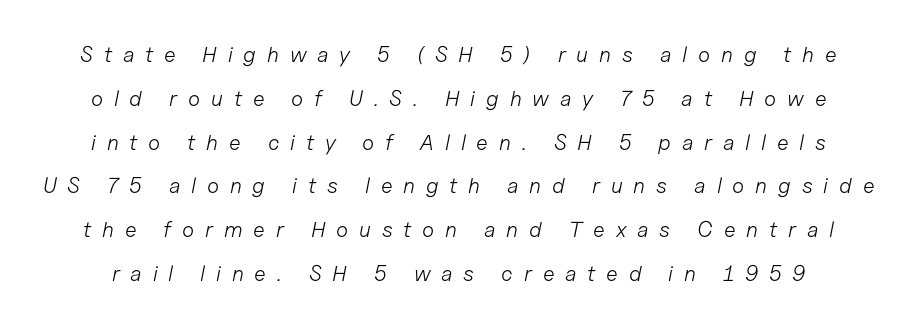
Q: Is the text bold? A: No.
Q: Is the text italic (slanted)? A: Yes, it leans right by about 11 degrees.
Q: Is the text underlined? A: No.
Q: Is the spacing between letters normal or unusually wide? A: Unusually wide.
Q: Is the spacing between lines tight, normal or loose? A: Loose.
